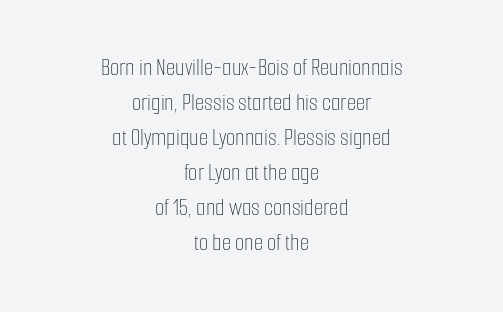
Does extra space separate the letters? No, they use regular spacing. Both edges are ragged and mirror each other, which tells us the setting is centered. Stroke thickness stays within the range of a standard reading face or lighter. Descenders are the only things crossing below the line.
